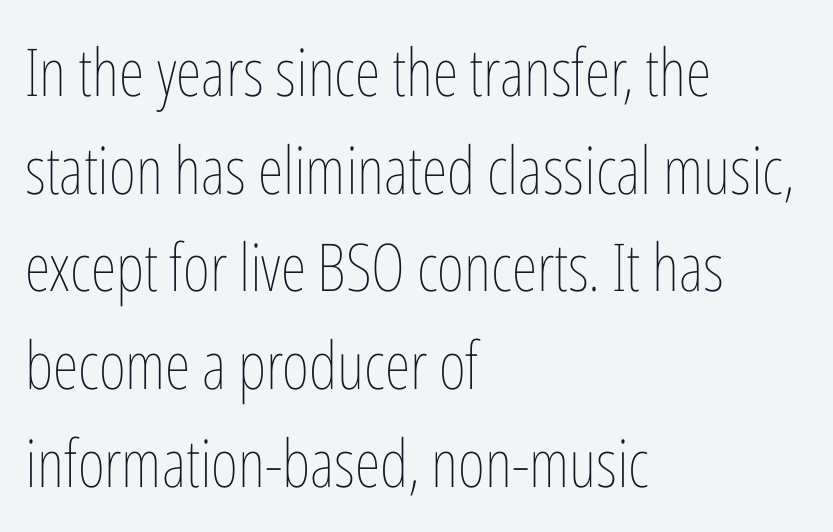
Any mark beneath the type? The region is blank. Think standard paragraph weight, or any step lighter than that. Look at the tracking — it's just the regular setting, nothing added. The specimen reads as upright at a glance. In terms of leading, this rendering sits right in the middle. The lines in this sample share a left origin and differ only in where they stop.
